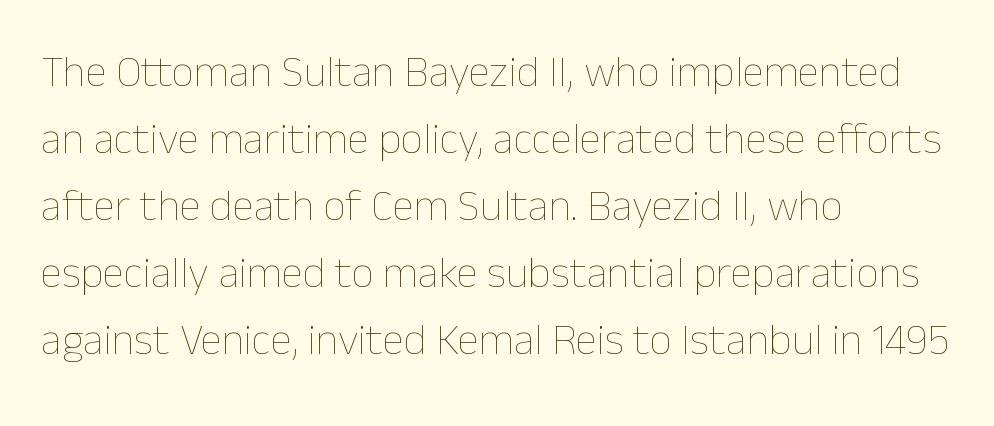
Q: Is the text bold? A: No.
Q: Is the text italic (slanted)? A: No, it is upright.
Q: Is the text underlined? A: No.
Q: How is the paragraph aligned? A: Left-aligned.
Q: Is the spacing between letters normal or unusually wide? A: Normal.
Q: Is the spacing between lines tight, normal or loose? A: Normal.
Q: Width (condensed, normal, or wide)? A: Normal.
Q: Stroke contrast? A: Low.
Q: x-height? A: Medium.
Q: Monospaced? A: No.
